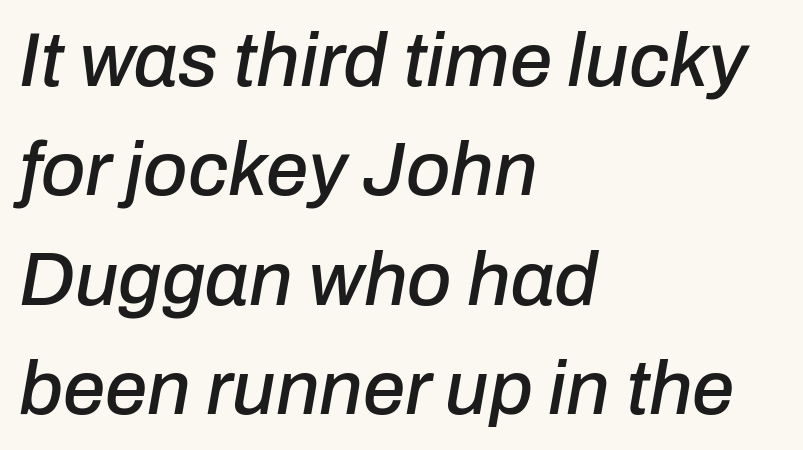
{"italic": "yes", "lean": "right", "slant_degrees": 10, "width": "normal", "stroke_contrast": "low", "x_height": "medium", "monospaced": "no", "underline": "no", "align": "left", "line_spacing": "normal", "line_spacing_ratio": 1.44, "letter_spacing": "normal", "letter_spacing_em": 0.0, "glyph_px": 76}
